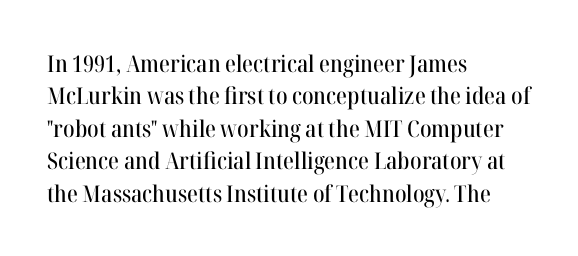
Rule under the text: the space is simply empty. Glyph-to-glyph distance matches everyday printed text. This block has exactly the height ordinary leading produces. Every character sits straight up, as roman type does. Teacher's note: observe the even left margin — that is flush-left alignment.
